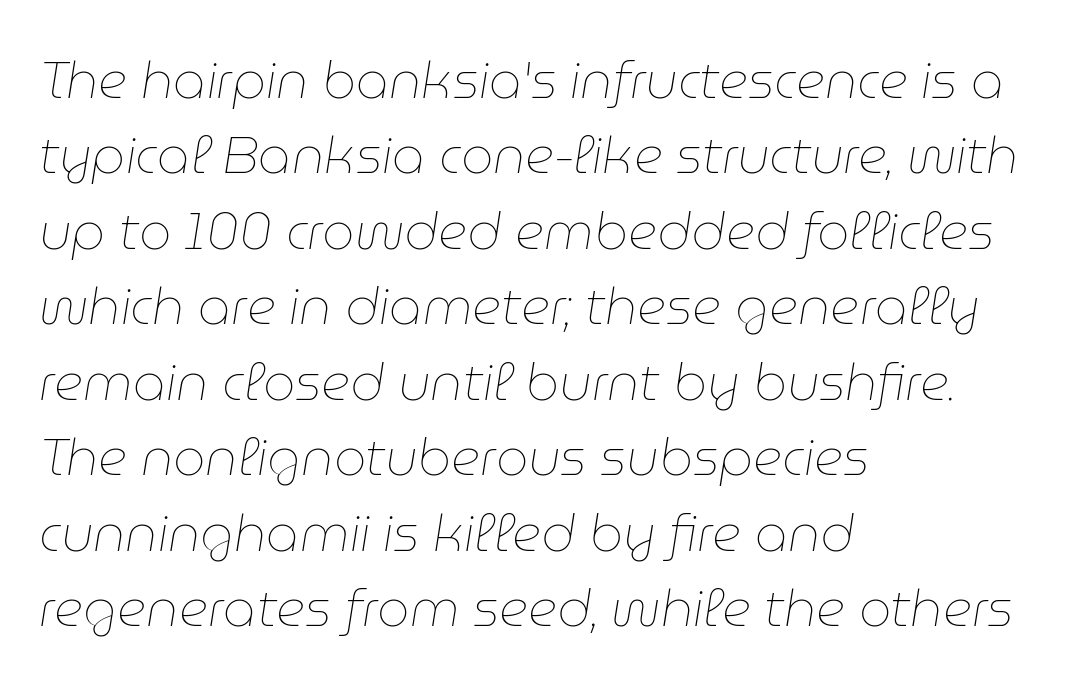
Do the characters align in a grid? No, the font is proportional. Bold? No — there's no thickening of the strokes. In terms of letterspacing, this is plain default setting. The ragged edge is on the right, which tells us the setting is flush left. Interline gaps are of average width in this sample.
